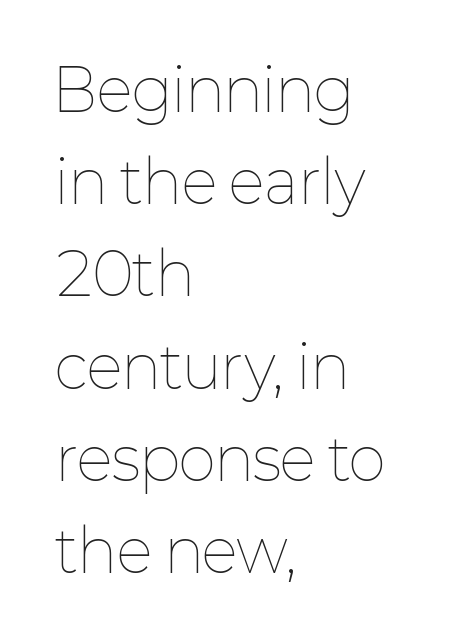
{"italic": "no", "bold": "no", "weight": "thin", "width": "normal", "stroke_contrast": "low", "x_height": "medium", "monospaced": "no", "underline": "no", "align": "left", "line_spacing": "normal", "line_spacing_ratio": 1.59, "letter_spacing": "normal", "letter_spacing_em": 0.0, "glyph_px": 58}
